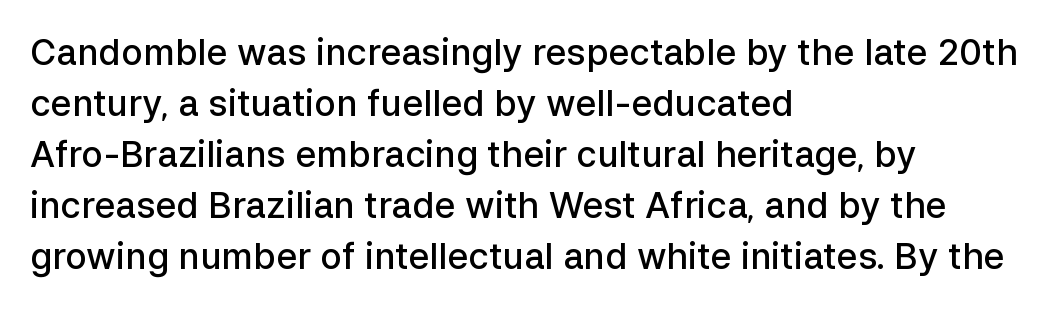
Q: Is the text bold? A: Semi-bold.
Q: Is the text italic (slanted)? A: No, it is upright.
Q: Is the typeface a serif or a sans-serif typeface? A: Sans-serif.
Q: Is the text underlined? A: No.
Q: How is the paragraph aligned? A: Left-aligned.
Q: Is the spacing between letters normal or unusually wide? A: Normal.
Q: Is the spacing between lines tight, normal or loose? A: Normal.
Q: Width (condensed, normal, or wide)? A: Normal.
Q: Stroke contrast? A: Low.
Q: x-height? A: Medium.
Q: Monospaced? A: No.
